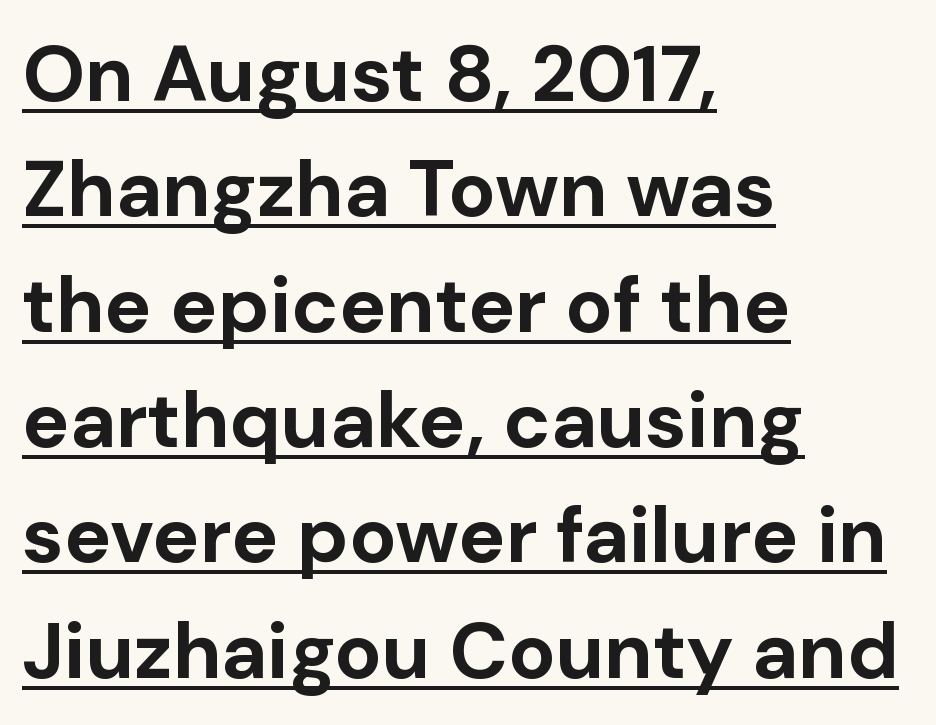
Q: Is the text bold? A: Yes.
Q: Is the text italic (slanted)? A: No, it is upright.
Q: Is the typeface a serif or a sans-serif typeface? A: Sans-serif.
Q: Is the text underlined? A: Yes.
Q: How is the paragraph aligned? A: Left-aligned.
Q: Is the spacing between letters normal or unusually wide? A: Normal.
Q: Is the spacing between lines tight, normal or loose? A: Normal.
Q: Width (condensed, normal, or wide)? A: Normal.
Q: Stroke contrast? A: Low.
Q: x-height? A: Medium.
Q: Monospaced? A: No.
